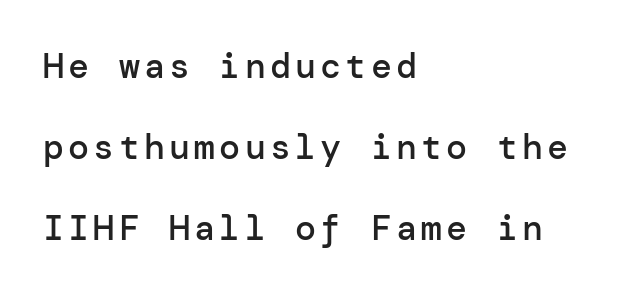
Moderately thickened strokes mark this as semibold type. Descenders are the only things crossing below the line. Does the leading feel generous? Absolutely, it's lavish. Serif or sans? Sans — the stroke terminals are bare. Teacher's note: observe the even left margin — that is flush-left alignment. The letters stand straight up with perfectly vertical stems.
